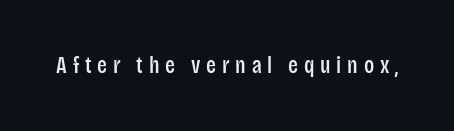
{"italic": "no", "underline": "no", "letter_spacing": "wide", "letter_spacing_em": 0.25, "glyph_px": 23}
